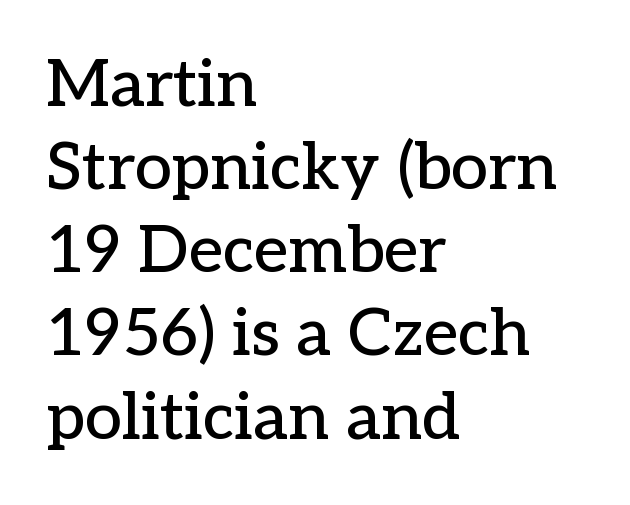
The image shows 66 px serif type, upright; set left-aligned, normal line spacing (1.26x), normal letter spacing, not underlined; low stroke contrast and a medium x-height.
